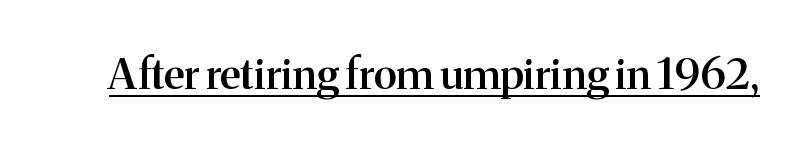
Q: Is the text bold? A: Semi-bold.
Q: Is the text italic (slanted)? A: No, it is upright.
Q: Is the typeface a serif or a sans-serif typeface? A: Serif.
Q: Is the text underlined? A: Yes.
Q: Is the spacing between letters normal or unusually wide? A: Normal.
Q: Width (condensed, normal, or wide)? A: Normal.
Q: Stroke contrast? A: Medium.
Q: x-height? A: Medium.
Q: Monospaced? A: No.
